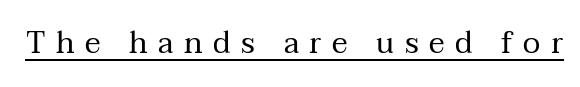
The image shows 30 px regular-weight serif type, upright; set unusually wide letter spacing (+0.35 em), underlined; medium stroke contrast and a medium x-height.
